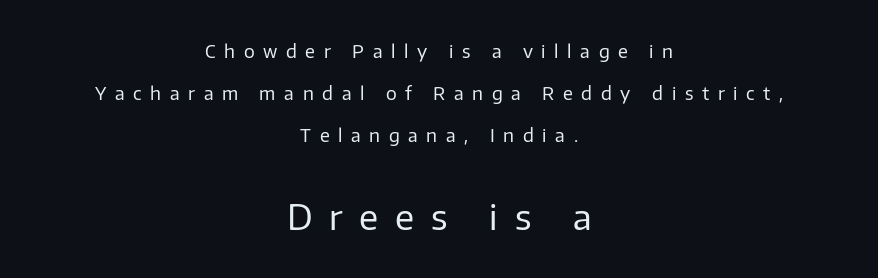
{"serif": "no", "italic": "no", "bold": "no", "weight": "regular", "width": "normal", "stroke_contrast": "low", "x_height": "medium", "monospaced": "no", "underline": "no", "align": "center", "line_spacing": "loose", "line_spacing_ratio": 2.34, "letter_spacing": "wide", "letter_spacing_em": 0.48, "larger_block": "second", "size_ratio": 1.94, "glyph_px": 35}
